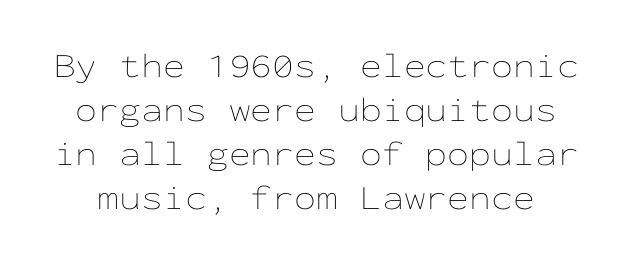
This sample uses plain, unmodified letter spacing. Quick note: underline off. The face used here is monospaced, like something from a code editor. This reads as an unemphasized weight, regular at the heaviest.
